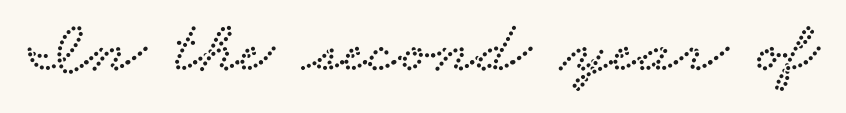
Any mark beneath the type? The region is blank. This rendering leaves character spacing at its baseline value. Note: serifs present on the glyphs. Is this a fixed-width face? No — the glyphs have proportional, varying widths.
